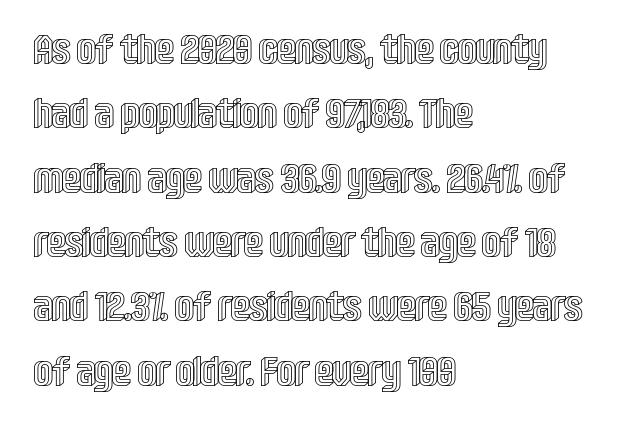
{"italic": "no", "width": "condensed", "x_height": "large", "monospaced": "no", "underline": "no", "align": "left", "line_spacing": "normal", "line_spacing_ratio": 1.57, "letter_spacing": "normal", "letter_spacing_em": 0.0, "glyph_px": 41}
